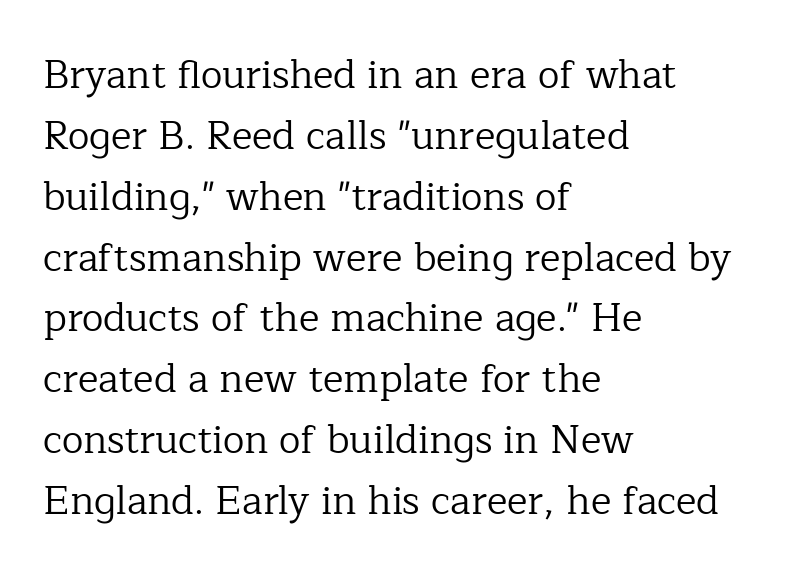
Proportional: the letters do not fall into vertical columns. A typesetter would mark this as roman, not italic. Has an underline been added? It has not. Does the leading feel generous? No, just average.
